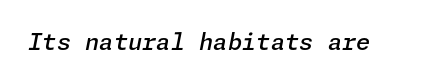
{"italic": "yes", "lean": "right", "slant_degrees": 11, "bold": "semi", "underline": "no", "letter_spacing": "normal", "letter_spacing_em": 0.0, "glyph_px": 23}
